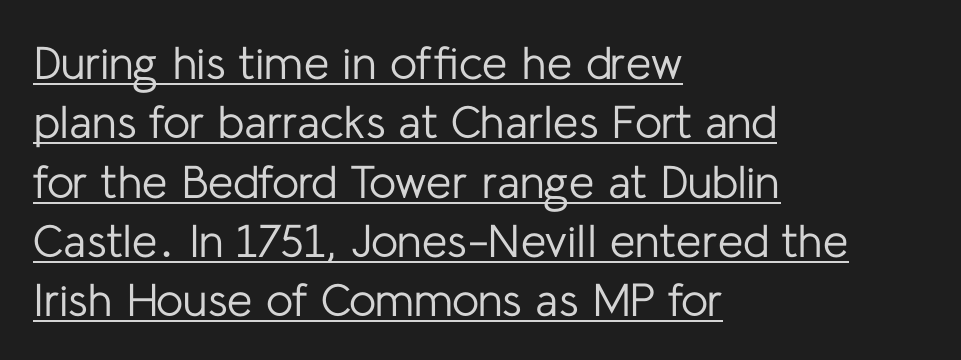
These lines are composed in type without serifs. A normal amount of white space separates one row of letters from the next. These lines were composed using upright roman letters. Each line of the rendering has a horizontal stroke beneath the glyphs.
